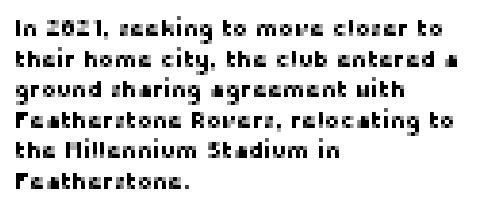
A typesetter would call this leading conventional body-copy spacing. No italicization has been applied; the sample stays upright. Tracking value appears to be zero — textbook default spacing. Short and long lines alike share a common starting point at left. Decoration check: the copy has no underline.
